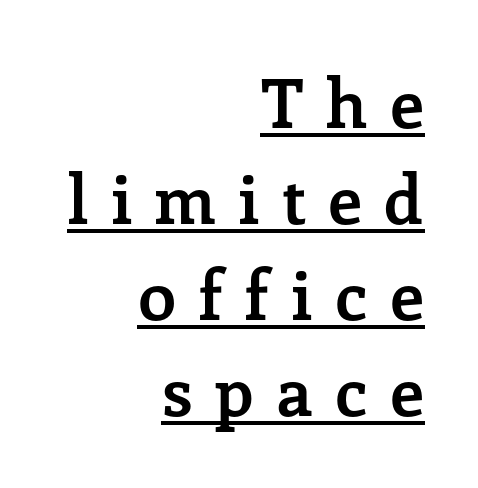
{"serif": "yes", "italic": "no", "bold": "yes", "weight": "semibold", "width": "normal", "stroke_contrast": "low", "x_height": "medium", "monospaced": "no", "underline": "yes", "align": "right", "line_spacing": "normal", "line_spacing_ratio": 1.41, "letter_spacing": "wide", "letter_spacing_em": 0.32, "glyph_px": 68}
